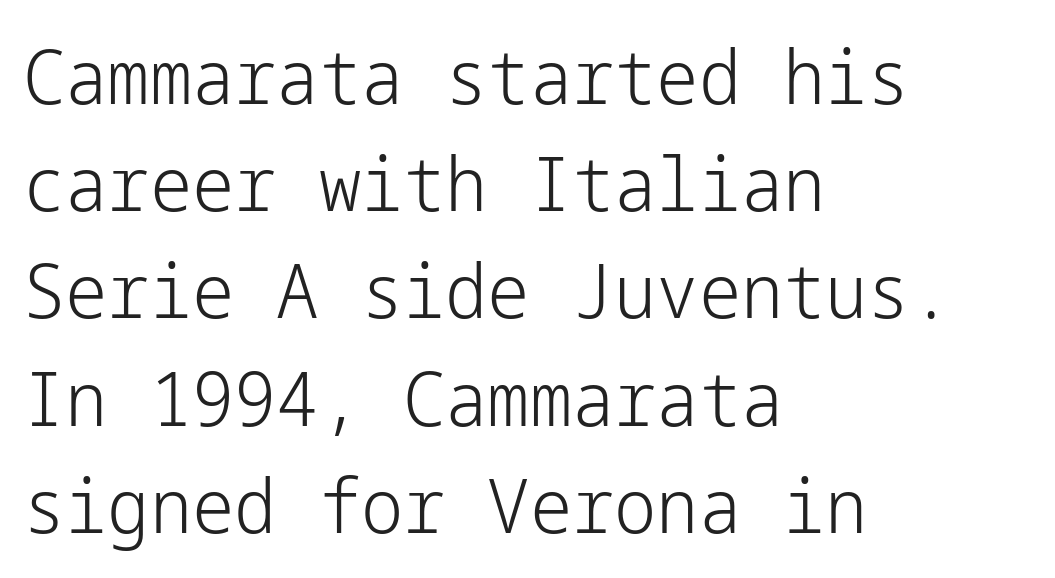
Q: Is the text bold? A: No.
Q: Is the text italic (slanted)? A: No, it is upright.
Q: Is the typeface a serif or a sans-serif typeface? A: Sans-serif.
Q: Is the text underlined? A: No.
Q: How is the paragraph aligned? A: Left-aligned.
Q: Is the spacing between letters normal or unusually wide? A: Normal.
Q: Is the spacing between lines tight, normal or loose? A: Normal.
Q: Width (condensed, normal, or wide)? A: Normal.
Q: Stroke contrast? A: Low.
Q: x-height? A: Medium.
